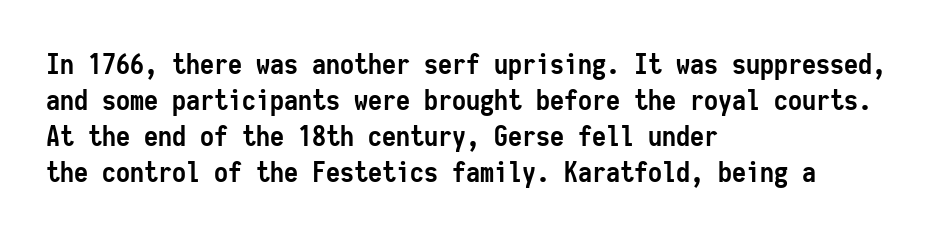
The image shows 28 px semibold, condensed sans-serif type, upright, monospaced; set left-aligned, normal line spacing (1.28x), normal letter spacing, not underlined; low stroke contrast and a medium x-height.
